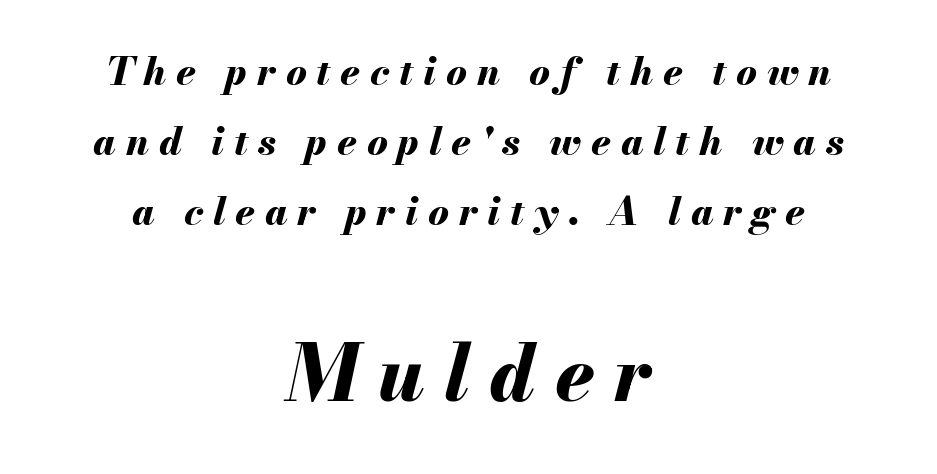
The image shows 78 px bold type, italic (leaning right); set centered, line spacing 1.79x, unusually wide letter spacing (+0.25 em), not underlined; the second (bottom) block is 2.0x larger; medium stroke contrast and a small x-height.
